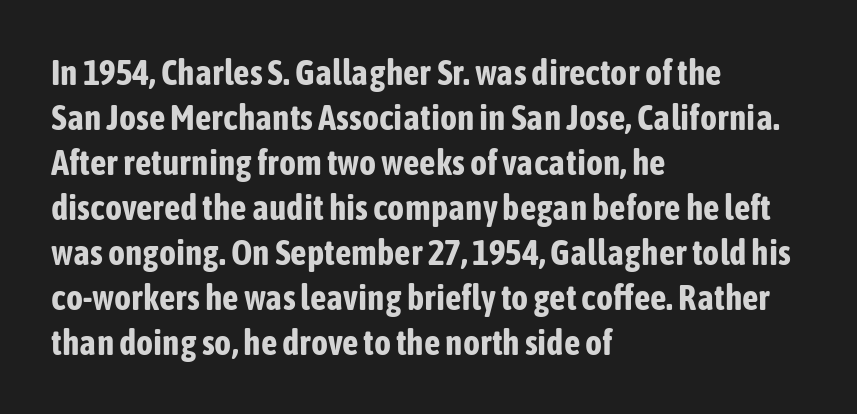
The letters sit at their default tracking, neither squeezed nor spread. Spacing verdict: proportional, widths tailored to each character. The compositor pushed each line to the left boundary. The block of text has a typical density, with ordinary space between rows. The strip under each line holds only bare page.
